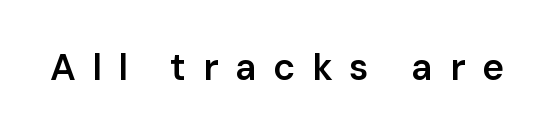
In terms of posture, this sample is upright. Bare-footed words on every line. This is moderately heavy type, rendered in semibold. The letters are spread apart with noticeably loose tracking. Spacing verdict: proportional, widths tailored to each character.
